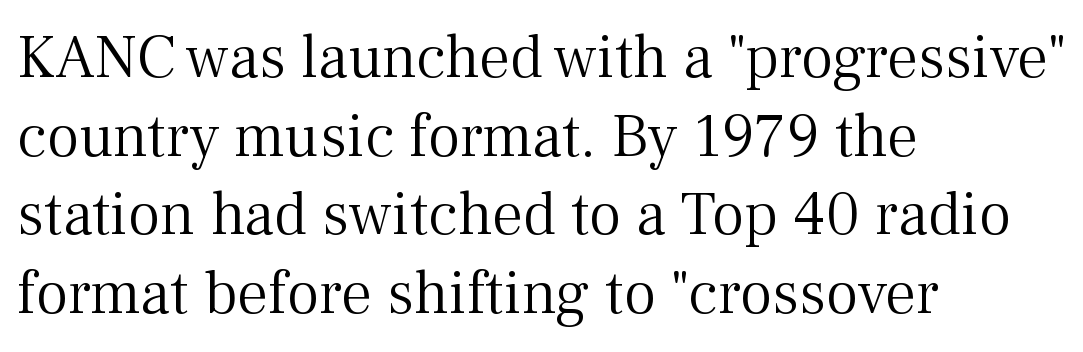
{"serif": "yes", "italic": "no", "bold": "no", "weight": "light", "width": "normal", "stroke_contrast": "medium", "x_height": "medium", "monospaced": "no", "underline": "no", "align": "left", "line_spacing": "normal", "line_spacing_ratio": 1.27, "letter_spacing": "normal", "letter_spacing_em": 0.0, "glyph_px": 62}
